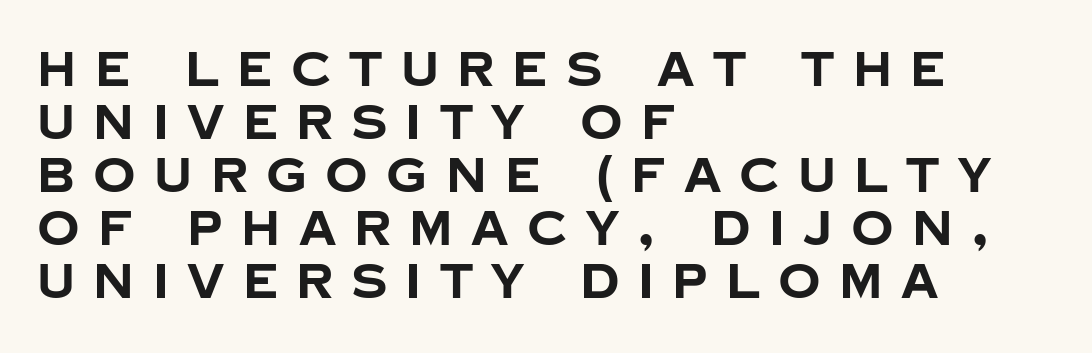
The face used here is a sans, in the tradition of grotesques and geometrics. Words appear elongated and porous because spacing is wide. Does the leading feel generous? Not at all — it's pinched. The string is rendered with underlining switched off. Strong, thick strokes mark this as bold type. A classic flush-left, rag-right setting is used for this passage.
